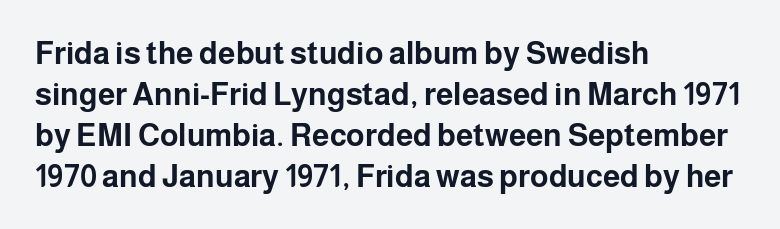
The type family on display is of the sans-serif kind. Plain, unruled lines of type. The rendering anchors every line to the left-hand side. The specimen reads as upright at a glance.
